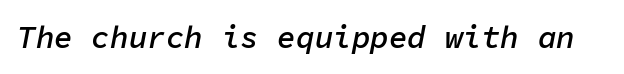
Typesetter's note: demi weight, one step under bold. The gaps between neighbouring characters are ordinary and unremarkable. Beneath every word, the page is bare. Compared with ordinary roman type, these characters are visibly tilted. Looks like terminal output: every glyph gets an equal slot.
